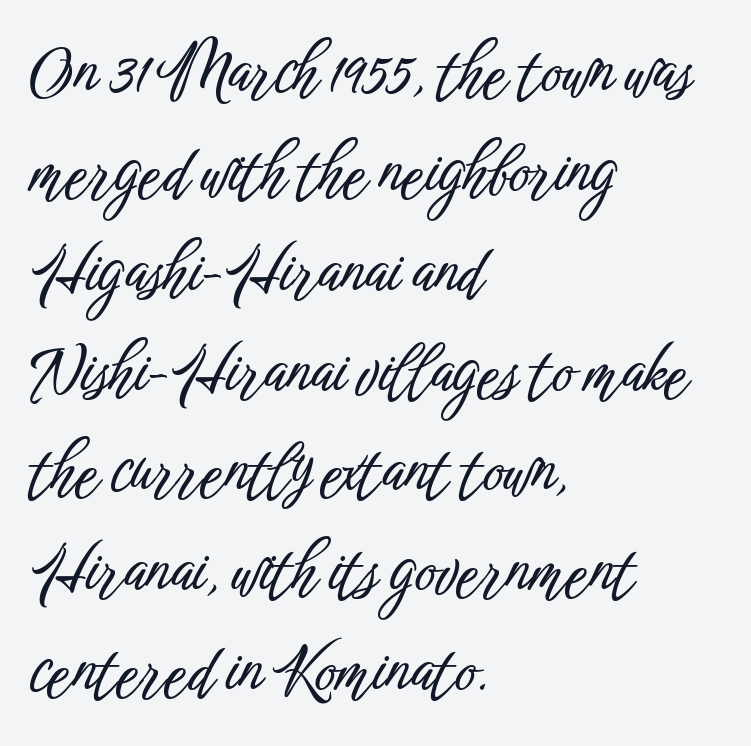
{"serif": "no", "width": "condensed", "stroke_contrast": "low", "x_height": "medium", "monospaced": "no", "underline": "no", "align": "left", "line_spacing": "normal", "line_spacing_ratio": 1.56, "letter_spacing": "normal", "letter_spacing_em": 0.0, "glyph_px": 64}
